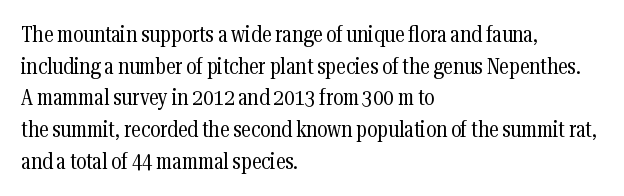
{"italic": "no", "bold": "no", "underline": "no", "align": "left", "line_spacing": "normal", "line_spacing_ratio": 1.44, "letter_spacing": "normal", "letter_spacing_em": 0.0, "glyph_px": 22}
